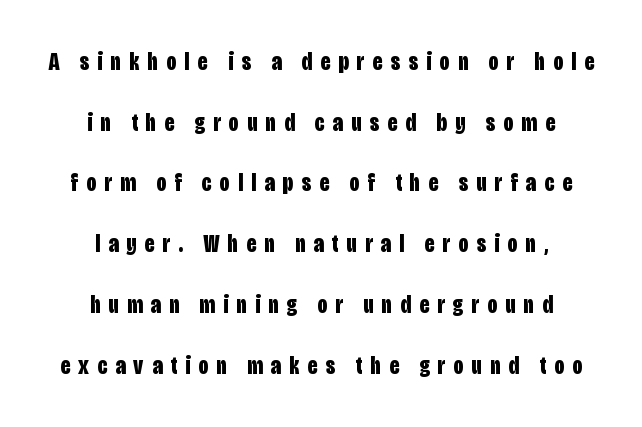
{"italic": "no", "bold": "yes", "underline": "no", "align": "center", "line_spacing": "loose", "line_spacing_ratio": 2.43, "letter_spacing": "wide", "letter_spacing_em": 0.33, "glyph_px": 25}
